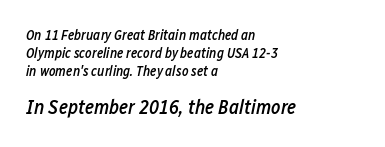
Does the weight exceed regular? Yes, but only to semibold. Vertically, the passage feels balanced, rows spaced as you'd expect. Just letters on the line, the space beneath them empty. Leftover space on each line is placed entirely after the last word. An italicized treatment has been applied to the whole sample.
